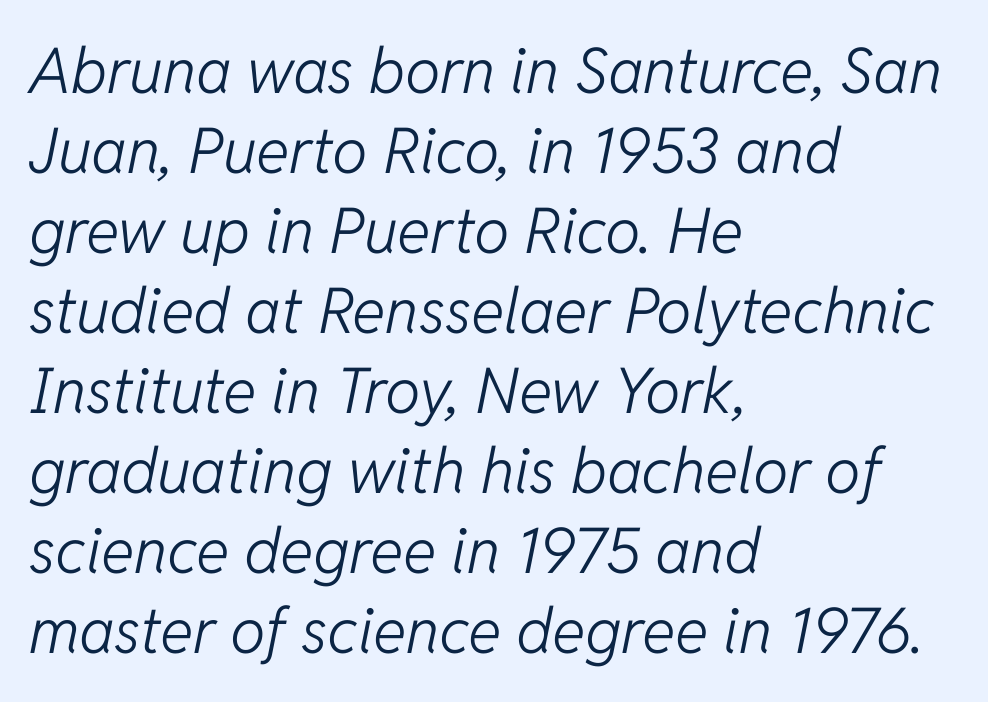
Q: Is the text bold? A: No.
Q: Is the text italic (slanted)? A: Yes, it leans right by about 11 degrees.
Q: Is the text underlined? A: No.
Q: How is the paragraph aligned? A: Left-aligned.
Q: Is the spacing between letters normal or unusually wide? A: Normal.
Q: Is the spacing between lines tight, normal or loose? A: Normal.
Q: Width (condensed, normal, or wide)? A: Normal.
Q: Stroke contrast? A: Low.
Q: x-height? A: Medium.
Q: Monospaced? A: No.
